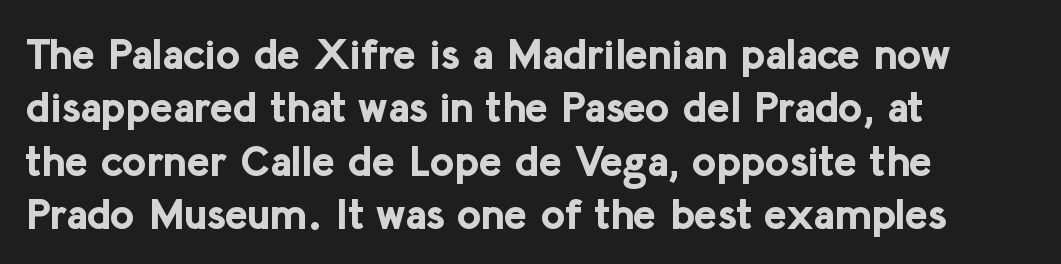
Q: Is the text bold? A: Yes.
Q: Is the text italic (slanted)? A: No, it is upright.
Q: Is the typeface a serif or a sans-serif typeface? A: Sans-serif.
Q: Is the text underlined? A: No.
Q: How is the paragraph aligned? A: Left-aligned.
Q: Is the spacing between letters normal or unusually wide? A: Normal.
Q: Width (condensed, normal, or wide)? A: Normal.
Q: Stroke contrast? A: Low.
Q: x-height? A: Medium.
Q: Monospaced? A: No.
